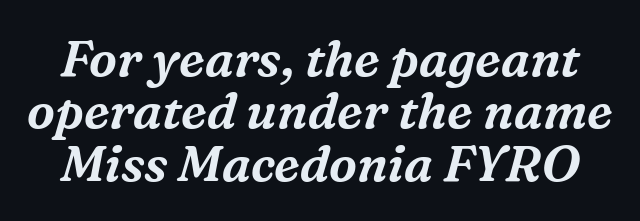
The image shows 50 px serif type, italic (leaning right); set tight line spacing (1.05x), normal letter spacing, not underlined; medium stroke contrast and a medium x-height.
